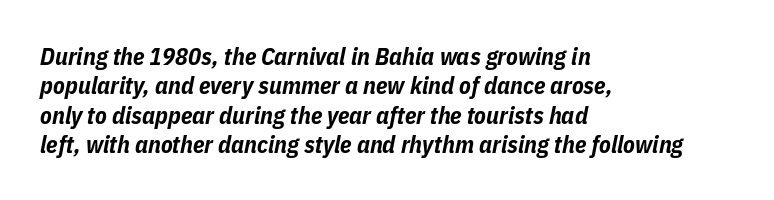
Caption: bold face, heavy strokes. It's the slanting kind of type. A clean baseline with only descenders dipping below it. The lines in this sample share a left origin and differ only in where they stop. Default kerning and tracking; the words read as compact shapes.
